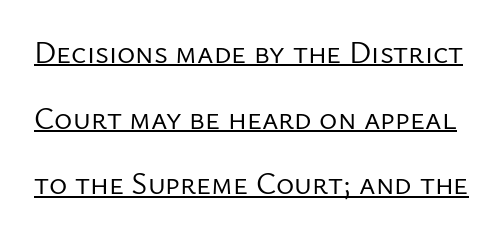
Q: Is the text bold? A: No.
Q: Is the text italic (slanted)? A: No, it is upright.
Q: Is the typeface a serif or a sans-serif typeface? A: Sans-serif.
Q: Is the text underlined? A: Yes.
Q: Is the spacing between letters normal or unusually wide? A: Normal.
Q: Is the spacing between lines tight, normal or loose? A: Loose.
Q: Width (condensed, normal, or wide)? A: Normal.
Q: Stroke contrast? A: Low.
Q: x-height? A: Medium.
Q: Monospaced? A: No.
